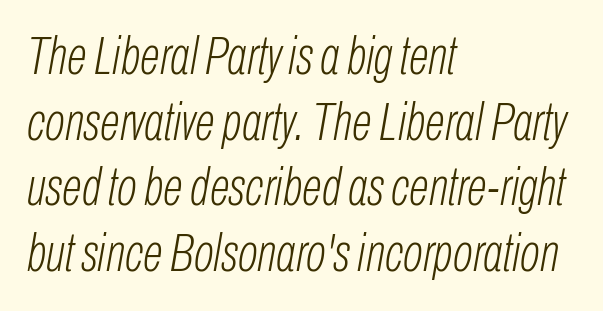
Compared with a typical body face, this is equally light or lighter still. Line starts are locked; line ends wander. Proportional: the letters do not fall into vertical columns. Style check: oblique. These lines keep a tight, regular rhythm from letter to letter.
